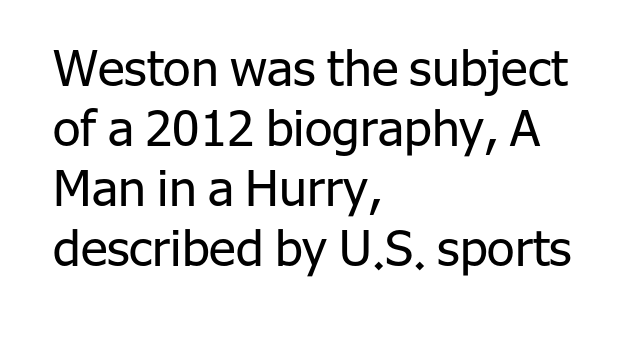
No italicization has been applied; the sample stays upright. No chunkiness to these letters — they're not bold. The letterforms sit shoulder to shoulder at normal distance. This is sans-serif lettering, the kind often seen on screens and signage.
